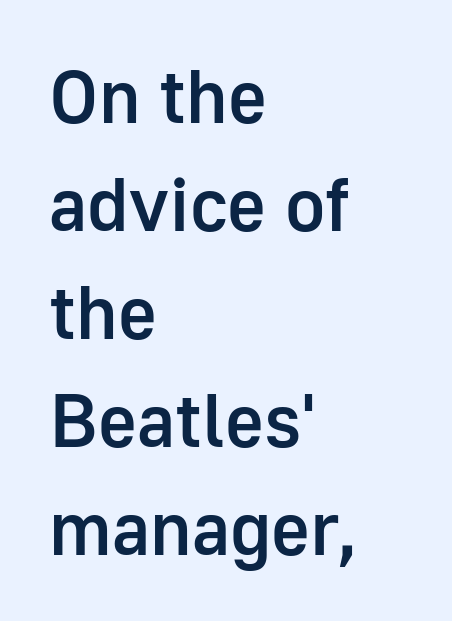
Spacing verdict: proportional, widths tailored to each character. In terms of posture, this sample is upright. Type without underlining. Is this a sans? Yes — the strokes have no serifs.
